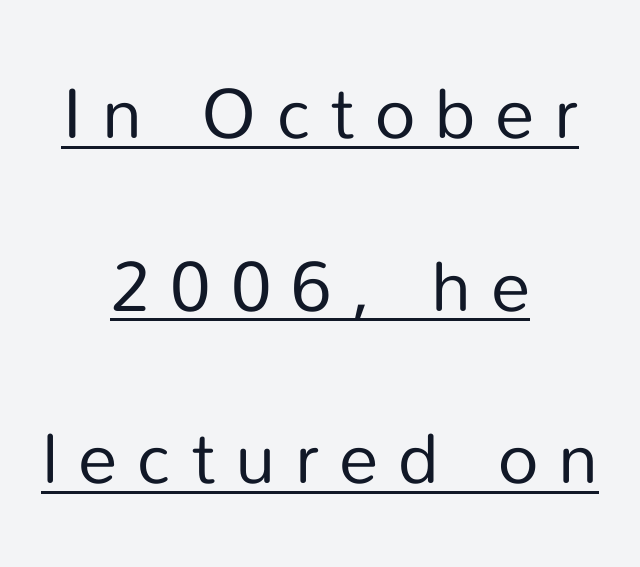
Q: Is the text bold? A: No.
Q: Is the text italic (slanted)? A: No, it is upright.
Q: Is the typeface a serif or a sans-serif typeface? A: Sans-serif.
Q: Is the text underlined? A: Yes.
Q: How is the paragraph aligned? A: Centered.
Q: Is the spacing between letters normal or unusually wide? A: Unusually wide.
Q: Is the spacing between lines tight, normal or loose? A: Loose.
Q: Width (condensed, normal, or wide)? A: Normal.
Q: Stroke contrast? A: Low.
Q: x-height? A: Medium.
Q: Monospaced? A: No.
